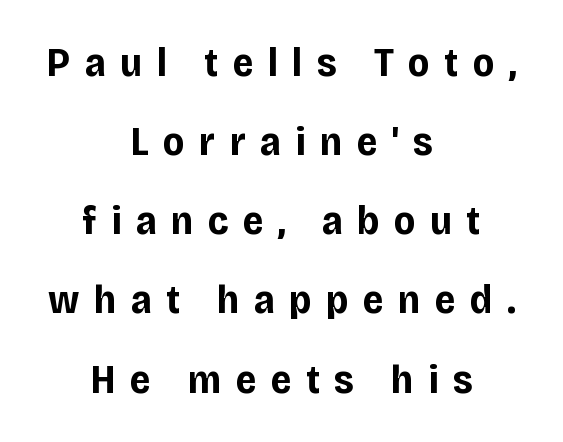
{"serif": "no", "italic": "no", "bold": "yes", "weight": "bold", "width": "normal", "stroke_contrast": "low", "x_height": "large", "monospaced": "no", "underline": "no", "align": "center", "line_spacing": "loose", "line_spacing_ratio": 1.93, "letter_spacing": "wide", "letter_spacing_em": 0.35, "glyph_px": 41}
